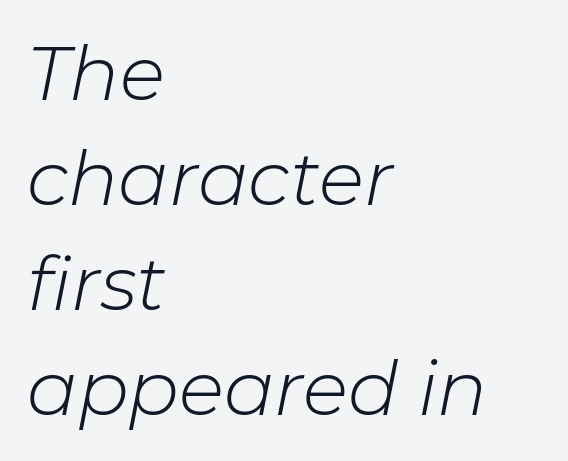
{"italic": "yes", "lean": "right", "slant_degrees": 11, "bold": "no", "weight": "light", "width": "normal", "stroke_contrast": "low", "x_height": "medium", "monospaced": "no", "underline": "no", "align": "left", "line_spacing": "normal", "line_spacing_ratio": 1.4, "letter_spacing": "normal", "letter_spacing_em": 0.0, "glyph_px": 75}
